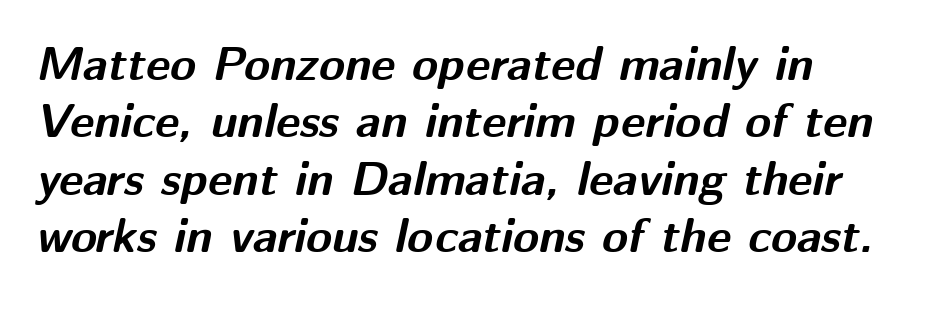
The image shows 47 px bold type, italic (leaning right); set left-aligned, line spacing 1.22x, normal letter spacing, not underlined; medium stroke contrast and a medium x-height.
